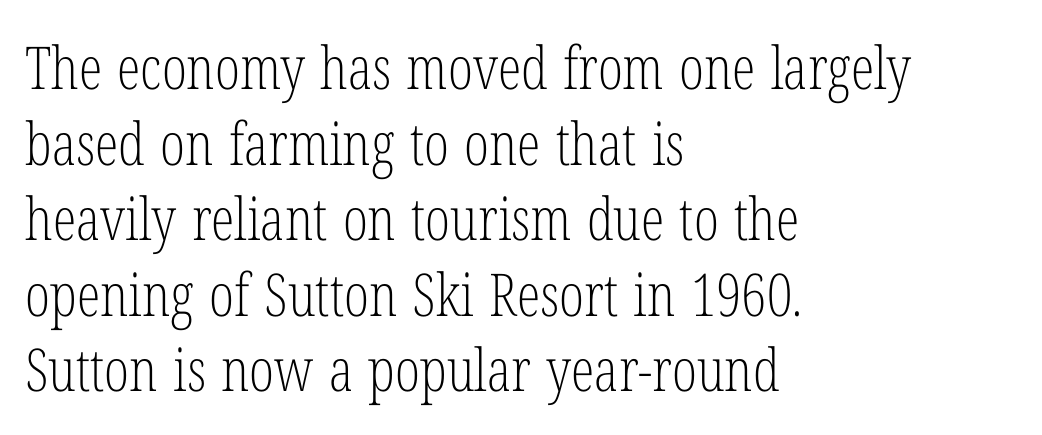
A classic flush-left, rag-right setting is used for this passage. Look at the bottom of the vertical strokes: they flare into serifs here. Observe the ordinary spacing: letters are neighbours, not strangers. Weight: not bold — regular or lighter.
